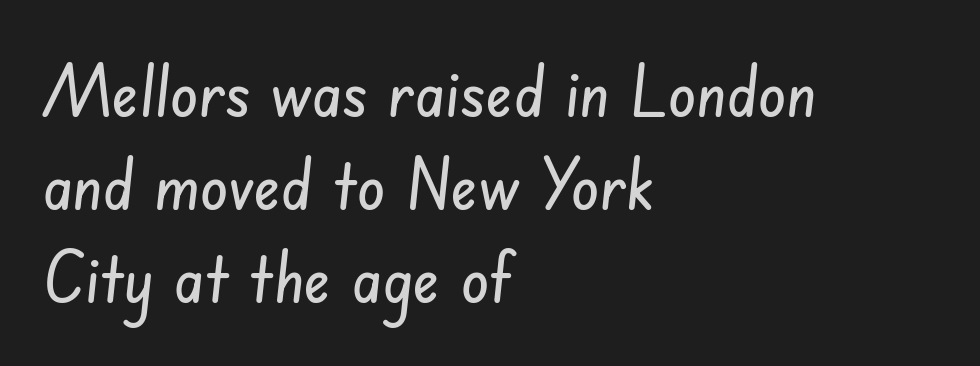
Summary of vertical rhythm: regular, with standard interline spacing. Regarding serifs, this sample does without them. What stands out about the letter spacing? Nothing — it is the standard amount. The lines in this sample share a left origin and differ only in where they stop. Beneath every word, the page is bare.
